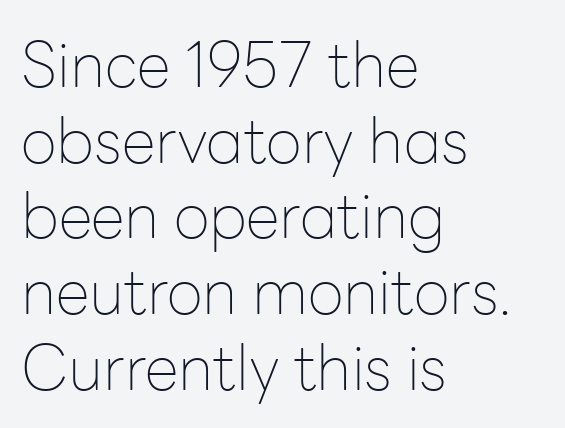
{"serif": "no", "italic": "no", "bold": "no", "weight": "thin", "width": "normal", "stroke_contrast": "low", "x_height": "medium", "monospaced": "no", "underline": "no", "align": "left", "line_spacing_ratio": 1.22, "letter_spacing": "normal", "letter_spacing_em": 0.0, "glyph_px": 62}
